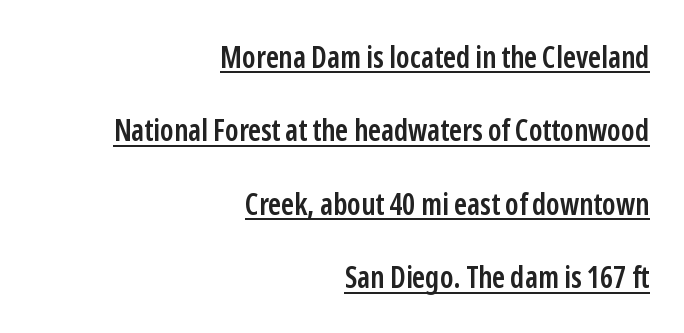
The typography opts for an upright posture over an oblique one. These characters rest on top of a visible drawn line. The text was rendered using a sans face with plain stroke endings. A great deal of white space separates one row of letters from the next. Here the designer chose a conventional face with non-uniform glyph widths. Moderately thickened strokes mark this as semibold type.
